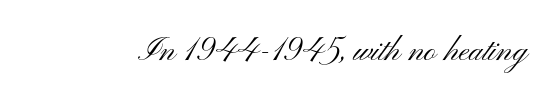
{"serif": "no", "bold": "no", "weight": "light", "width": "wide", "stroke_contrast": "medium", "x_height": "small", "monospaced": "no", "underline": "no", "letter_spacing": "normal", "letter_spacing_em": 0.0, "glyph_px": 32}
